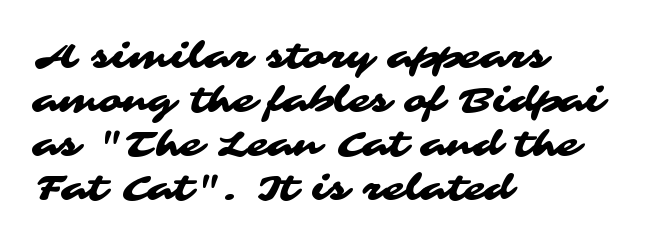
The image shows 35 px wide sans-serif type; set left-aligned, normal line spacing (1.26x), normal letter spacing, not underlined; medium stroke contrast and a medium x-height.
